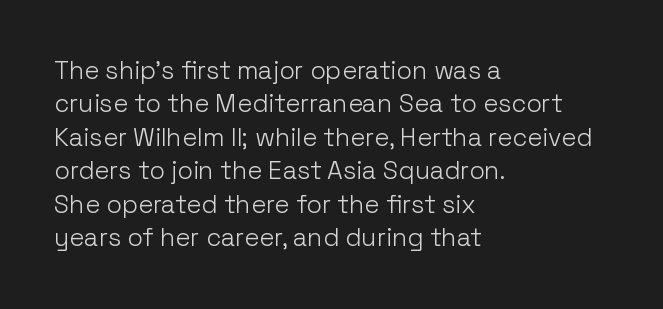
Q: Is the text bold? A: No.
Q: Is the text italic (slanted)? A: No, it is upright.
Q: Is the text underlined? A: No.
Q: How is the paragraph aligned? A: Left-aligned.
Q: Is the spacing between letters normal or unusually wide? A: Normal.
Q: Is the spacing between lines tight, normal or loose? A: Normal.
